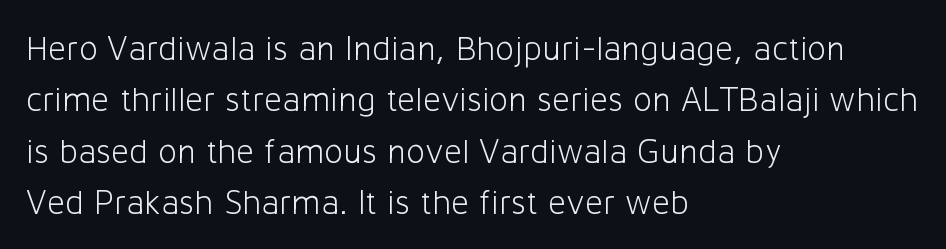
The image shows 35 px light sans-serif type, upright; set left-aligned, normal line spacing (1.47x), normal letter spacing, not underlined; low stroke contrast and a medium x-height.
